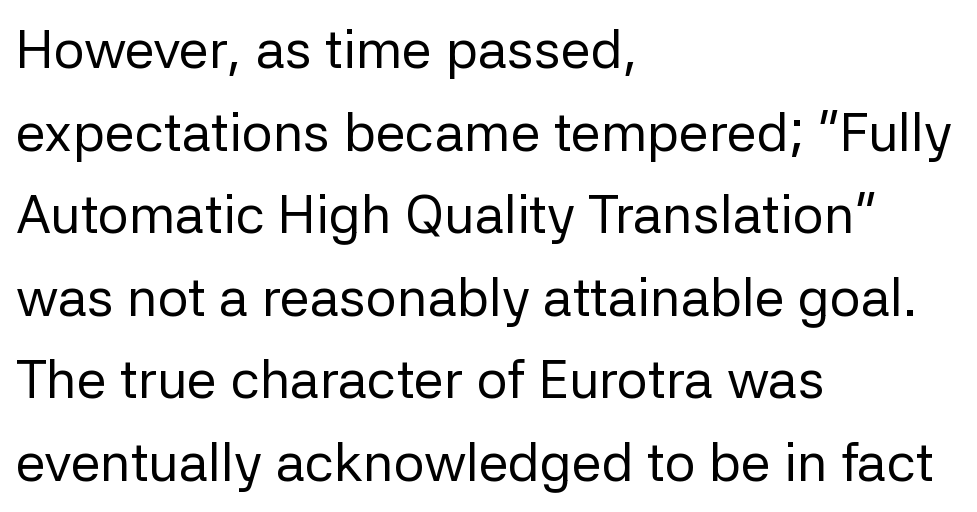
Looks like regular typesetting: each glyph gets only the width it needs. The rendering anchors every line to the left-hand side. Each word holds together tightly as a unit, with standard inter-letter gaps. Serifs: no, the terminals of the letterforms are clean.
